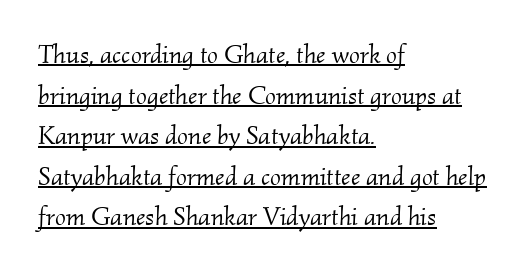
Q: Is the text bold? A: No.
Q: Is the text italic (slanted)? A: Yes, it leans right by about 2 degrees.
Q: Is the text underlined? A: Yes.
Q: How is the paragraph aligned? A: Left-aligned.
Q: Is the spacing between letters normal or unusually wide? A: Normal.
Q: Is the spacing between lines tight, normal or loose? A: Normal.
